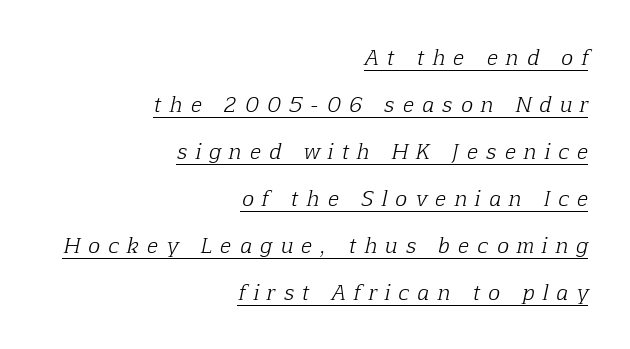
Q: Is the text bold? A: No.
Q: Is the text italic (slanted)? A: Yes, it leans right by about 12 degrees.
Q: Is the text underlined? A: Yes.
Q: How is the paragraph aligned? A: Right-aligned.
Q: Is the spacing between letters normal or unusually wide? A: Unusually wide.
Q: Is the spacing between lines tight, normal or loose? A: Loose.
